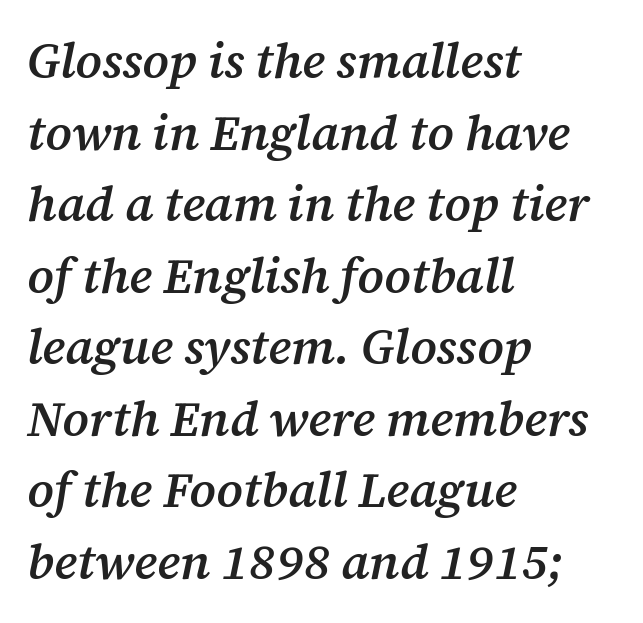
{"serif": "yes", "italic": "yes", "lean": "right", "slant_degrees": 12, "bold": "semi", "weight": "semibold", "width": "normal", "stroke_contrast": "medium", "x_height": "medium", "monospaced": "no", "underline": "no", "align": "left", "line_spacing": "normal", "line_spacing_ratio": 1.46, "letter_spacing": "normal", "letter_spacing_em": 0.0, "glyph_px": 49}
